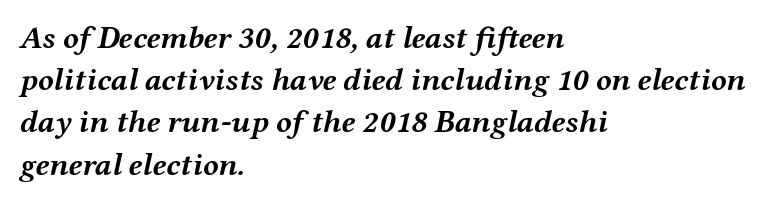
A student would call this left alignment; a typographer would say flush left, rag right. Underline: absent. The face used here is rendered with its standard letterfit. Heavy-handed strokes throughout: this text is bold. The face used here is proportionally spaced, like ordinary book or web type. You can tell it's italic because the verticals aren't actually vertical.
